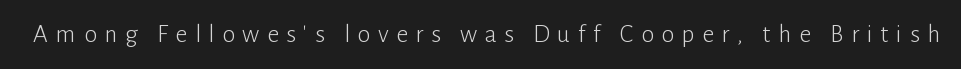
Italic: no, the glyphs are upright roman. No chunkiness to these letters — they're not bold. The area under the type is left untouched. Tracking here is generous; glyphs stand well apart from one another.
